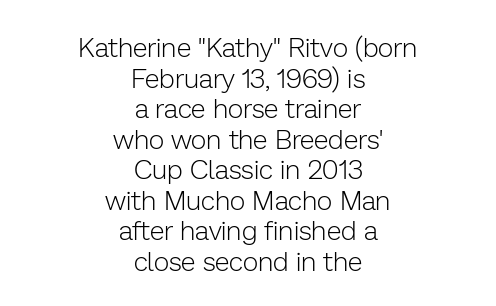
The image shows 27 px text type, upright; set centered, tight line spacing (1.13x), normal letter spacing, not underlined.
